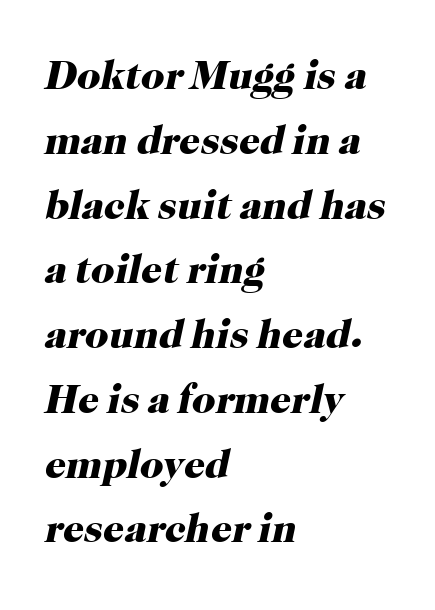
{"serif": "yes", "italic": "yes", "lean": "right", "slant_degrees": 12, "bold": "yes", "weight": "heavy", "width": "normal", "stroke_contrast": "high", "x_height": "medium", "monospaced": "no", "underline": "no", "align": "left", "line_spacing": "normal", "line_spacing_ratio": 1.58, "letter_spacing": "normal", "letter_spacing_em": 0.0, "glyph_px": 41}
